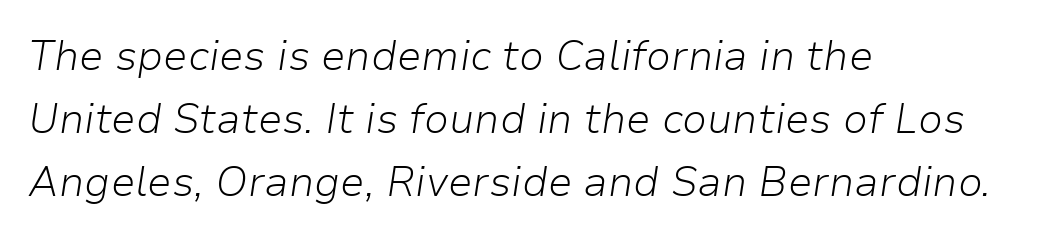
Posture: slanted. Line starts are locked; line ends wander. Reading down the column, the eye jumps a familiar distance to each next line. This sample has the flowing, uneven cadence of proportional lettering. The letters look calm and open, with moderate or lighter stems.
